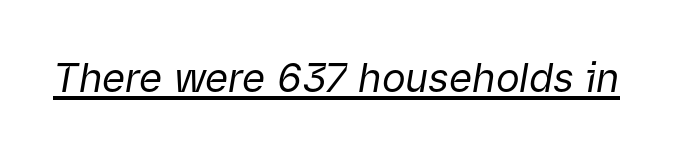
Q: Is the text bold? A: No.
Q: Is the text italic (slanted)? A: Yes, it leans right by about 9 degrees.
Q: Is the text underlined? A: Yes.
Q: Is the spacing between letters normal or unusually wide? A: Normal.
Q: Width (condensed, normal, or wide)? A: Normal.
Q: Stroke contrast? A: Low.
Q: x-height? A: Medium.
Q: Monospaced? A: No.
